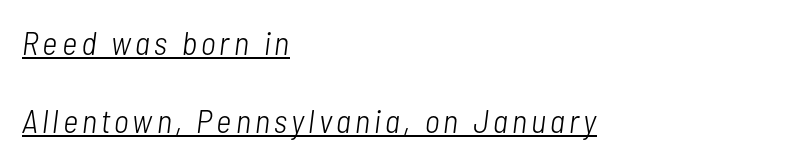
The image shows 33 px light, condensed type, italic (leaning right); set left-aligned, loose line spacing (2.37x), underlined; low stroke contrast and a medium x-height.
